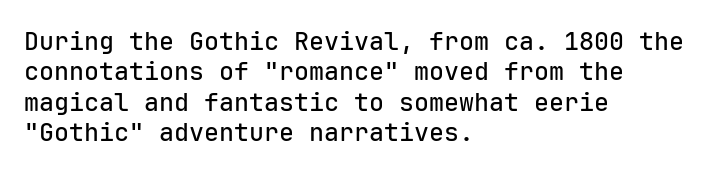
{"italic": "no", "underline": "no", "align": "left", "line_spacing_ratio": 1.22, "letter_spacing": "normal", "letter_spacing_em": 0.0, "glyph_px": 25}
